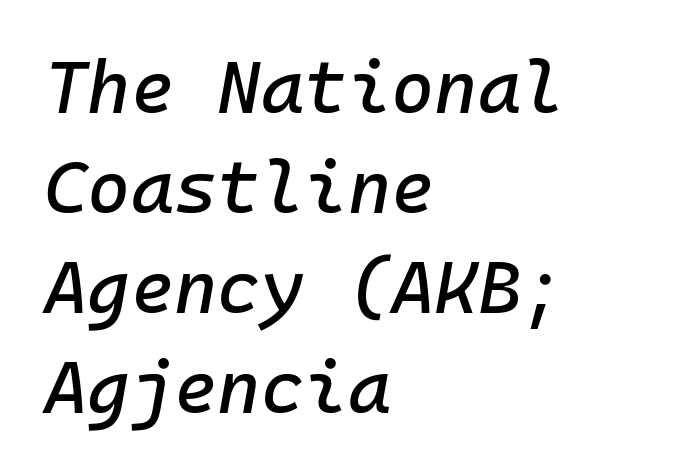
Looks like terminal output: every glyph gets an equal slot. The string is rendered with underlining switched off. Line spacing here is normal. Each word holds together tightly as a unit, with standard inter-letter gaps. Caption: multi-line text, flush left, ragged right.
